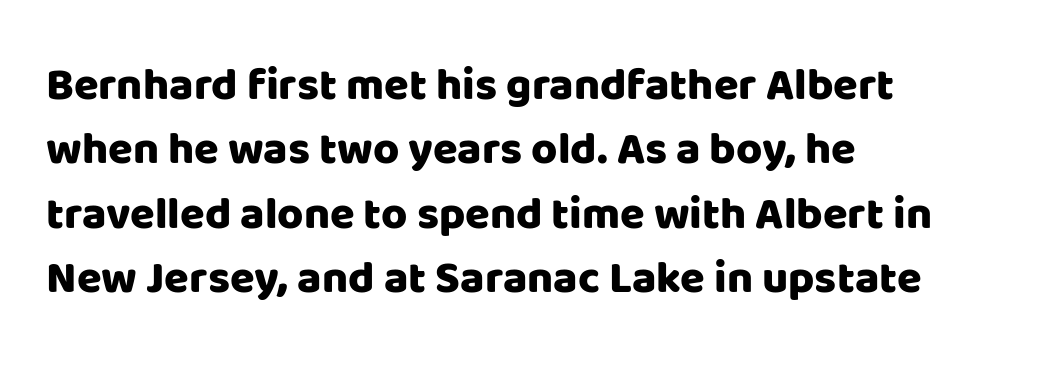
Q: Is the text italic (slanted)? A: No, it is upright.
Q: Is the typeface a serif or a sans-serif typeface? A: Sans-serif.
Q: Is the text underlined? A: No.
Q: How is the paragraph aligned? A: Left-aligned.
Q: Is the spacing between letters normal or unusually wide? A: Normal.
Q: Is the spacing between lines tight, normal or loose? A: Normal.
Q: Width (condensed, normal, or wide)? A: Normal.
Q: Stroke contrast? A: Low.
Q: x-height? A: Large.
Q: Monospaced? A: No.
